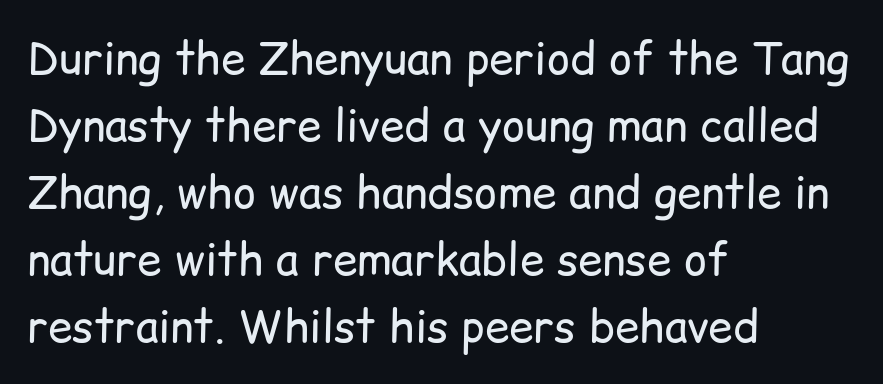
{"serif": "no", "italic": "no", "bold": "no", "weight": "regular", "width": "normal", "stroke_contrast": "low", "x_height": "medium", "monospaced": "no", "underline": "no", "align": "left", "line_spacing": "normal", "line_spacing_ratio": 1.52, "letter_spacing": "normal", "letter_spacing_em": 0.0, "glyph_px": 44}
